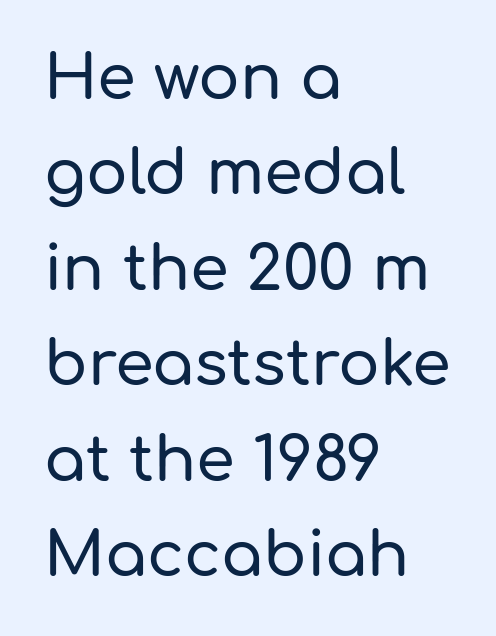
{"serif": "no", "italic": "no", "width": "normal", "stroke_contrast": "low", "x_height": "medium", "monospaced": "no", "underline": "no", "align": "left", "line_spacing": "normal", "line_spacing_ratio": 1.54, "letter_spacing": "normal", "letter_spacing_em": 0.0, "glyph_px": 62}
